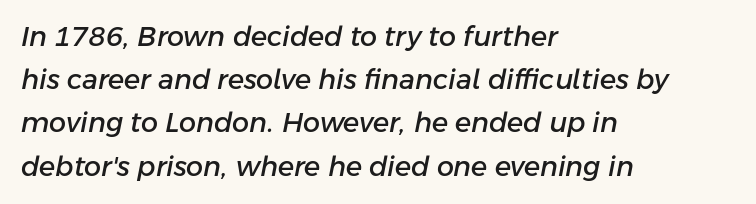
{"italic": "yes", "lean": "right", "slant_degrees": 11, "underline": "no", "align": "left", "line_spacing": "normal", "line_spacing_ratio": 1.6, "letter_spacing": "normal", "letter_spacing_em": 0.0, "glyph_px": 27}
